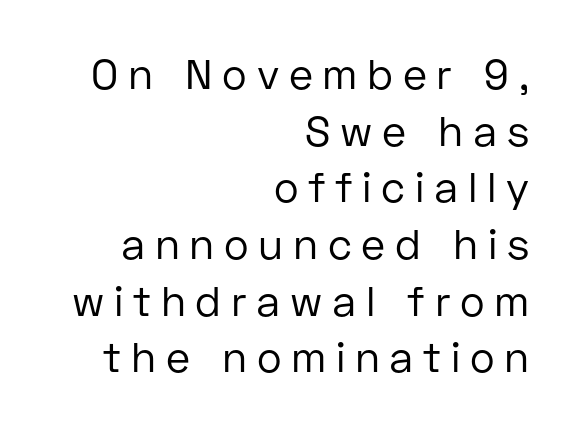
What stands out about the letter spacing? Its width — letters are far apart. Here the designer chose a conventional face with non-uniform glyph widths. A student would call this right alignment; a typographer would say flush right, rag left. The baseline area is clear.
